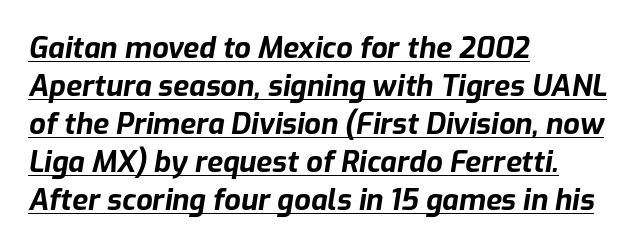
{"italic": "yes", "lean": "right", "slant_degrees": 9, "bold": "yes", "weight": "bold", "width": "normal", "stroke_contrast": "low", "x_height": "medium", "monospaced": "no", "underline": "yes", "align": "left", "line_spacing": "normal", "line_spacing_ratio": 1.31, "letter_spacing": "normal", "letter_spacing_em": 0.0, "glyph_px": 29}
